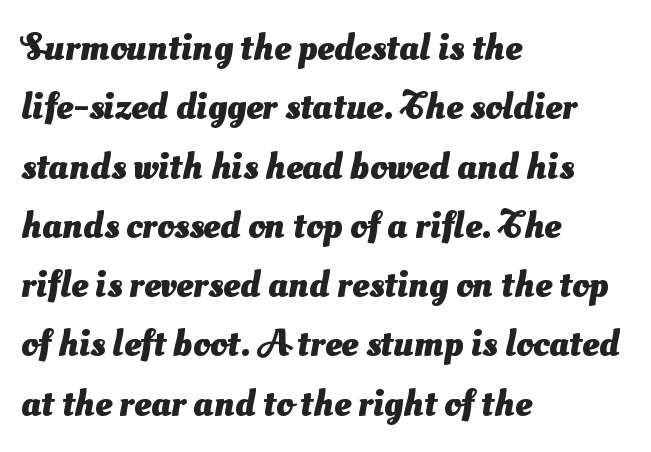
Q: Is the text bold? A: Yes.
Q: Is the typeface a serif or a sans-serif typeface? A: Sans-serif.
Q: Is the text underlined? A: No.
Q: How is the paragraph aligned? A: Left-aligned.
Q: Is the spacing between letters normal or unusually wide? A: Normal.
Q: Is the spacing between lines tight, normal or loose? A: Normal.
Q: Width (condensed, normal, or wide)? A: Normal.
Q: Stroke contrast? A: Medium.
Q: x-height? A: Small.
Q: Monospaced? A: No.
